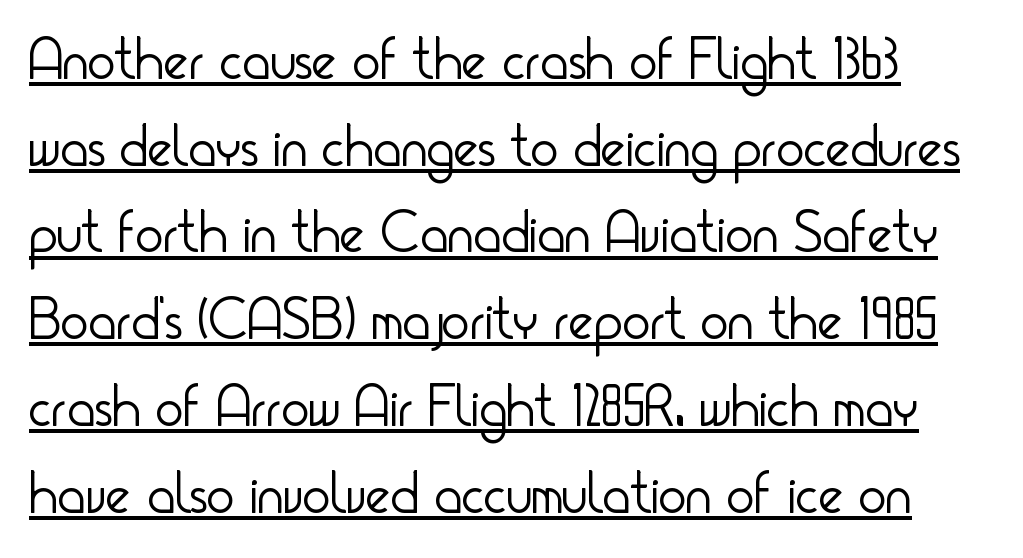
Q: Is the text bold? A: No.
Q: Is the text italic (slanted)? A: No, it is upright.
Q: Is the typeface a serif or a sans-serif typeface? A: Sans-serif.
Q: Is the text underlined? A: Yes.
Q: Is the spacing between letters normal or unusually wide? A: Normal.
Q: Is the spacing between lines tight, normal or loose? A: Normal.
Q: Width (condensed, normal, or wide)? A: Condensed.
Q: Stroke contrast? A: Low.
Q: x-height? A: Small.
Q: Monospaced? A: No.
